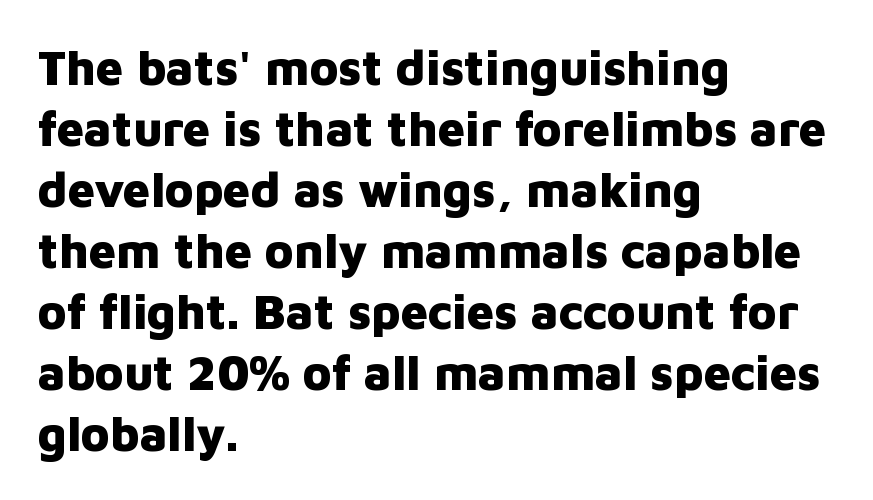
Horizontal alignment here is leftward, the default for most running prose. Observe the ordinary spacing: letters are neighbours, not strangers. The specimen omits any rule beneath the text block's lines. I'd describe the lettering as bold — thick and assertive. Each new line begins a customary step beneath the previous one. Regarding serifs, this sample does without them.
